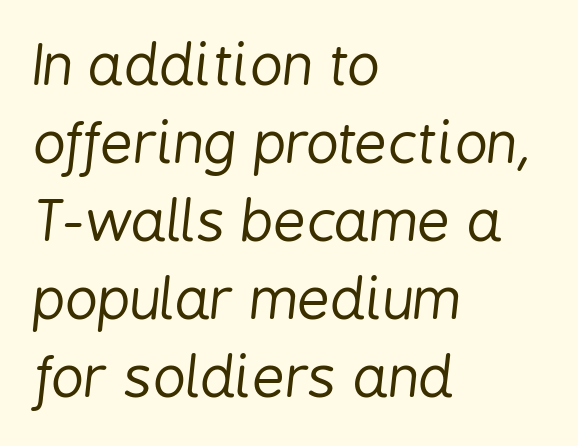
Q: Is the text bold? A: No.
Q: Is the text italic (slanted)? A: Yes, it leans right by about 6 degrees.
Q: Is the text underlined? A: No.
Q: How is the paragraph aligned? A: Left-aligned.
Q: Is the spacing between letters normal or unusually wide? A: Normal.
Q: Is the spacing between lines tight, normal or loose? A: Normal.
Q: Width (condensed, normal, or wide)? A: Condensed.
Q: Stroke contrast? A: Low.
Q: x-height? A: Medium.
Q: Monospaced? A: No.
